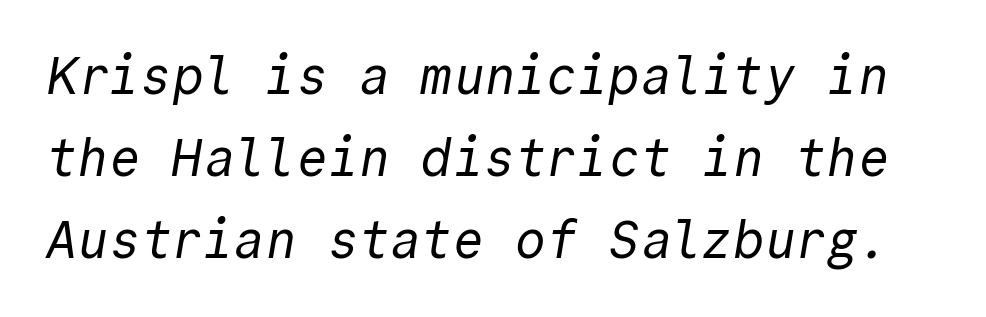
Quick note: interline space is typical. These lines are composed in type without serifs. In terms of letterspacing, this is plain default setting. Spacing verdict: monospaced, one width for all characters.
